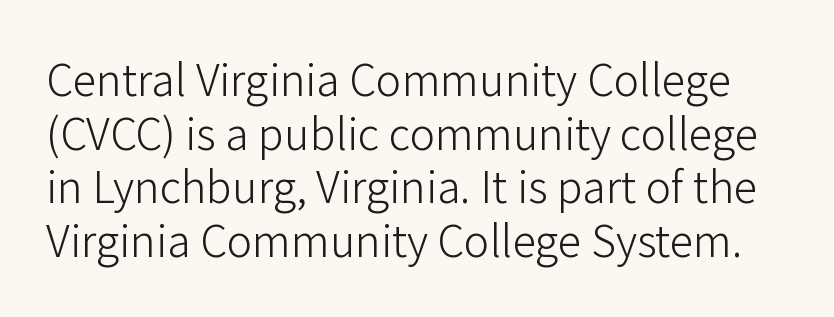
Reading down the column, the eye jumps a familiar distance to each next line. The strokes are not fattened; the text isn't bold. This sample uses an upright cut, with every glyph sitting square on the baseline. The string is rendered with underlining switched off. Each letter's strokes conclude bluntly, with no projecting serifs. Tracking value appears to be zero — textbook default spacing.
